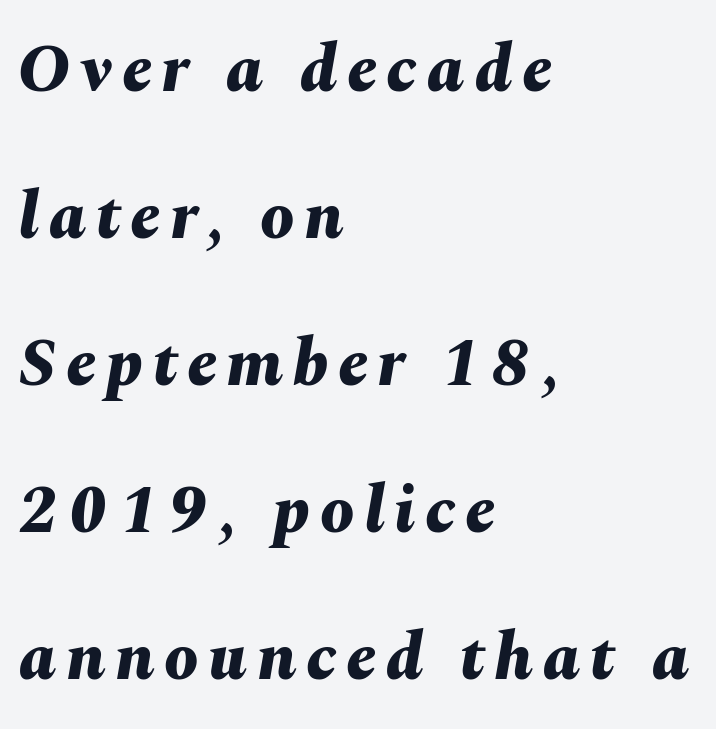
{"italic": "yes", "lean": "right", "slant_degrees": 10, "bold": "yes", "weight": "bold", "width": "normal", "stroke_contrast": "medium", "x_height": "medium", "monospaced": "no", "underline": "no", "align": "left", "line_spacing": "loose", "line_spacing_ratio": 2.16, "glyph_px": 68}
